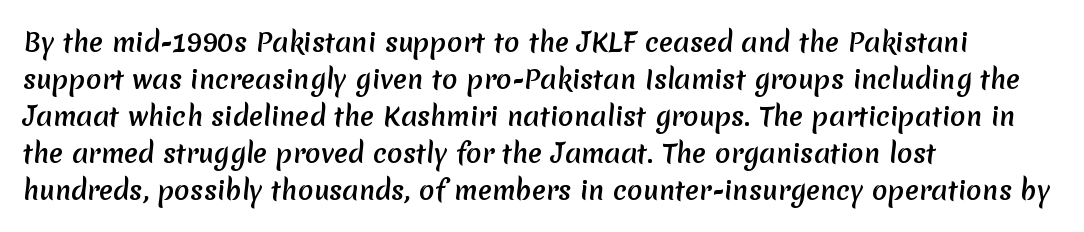
Q: Is the text bold? A: Yes.
Q: Is the text underlined? A: No.
Q: How is the paragraph aligned? A: Left-aligned.
Q: Is the spacing between letters normal or unusually wide? A: Normal.
Q: Is the spacing between lines tight, normal or loose? A: Normal.
